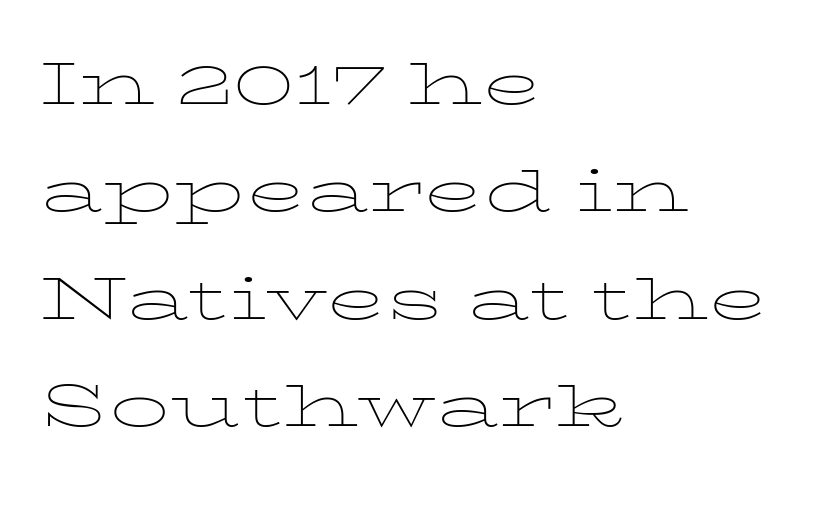
Letter spacing: default. Normally led — the rows are evenly, conventionally spaced. On a weight scale, this lands at 450 or below. These lines stack with their left ends in a neat column.
